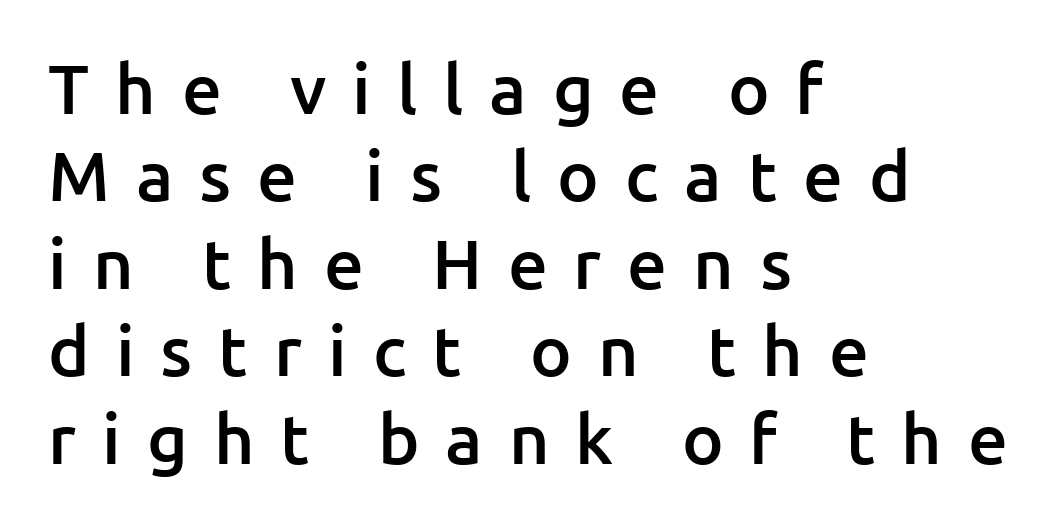
Varying glyph widths throughout — classic text-font behaviour. The strokes are fattened partway — semibold, not bold. This is sans-serif lettering, the kind often seen on screens and signage. These lines sit exactly where default settings would place them. Words appear elongated and porous because spacing is wide. The typesetter chose a ragged-right arrangement here.
